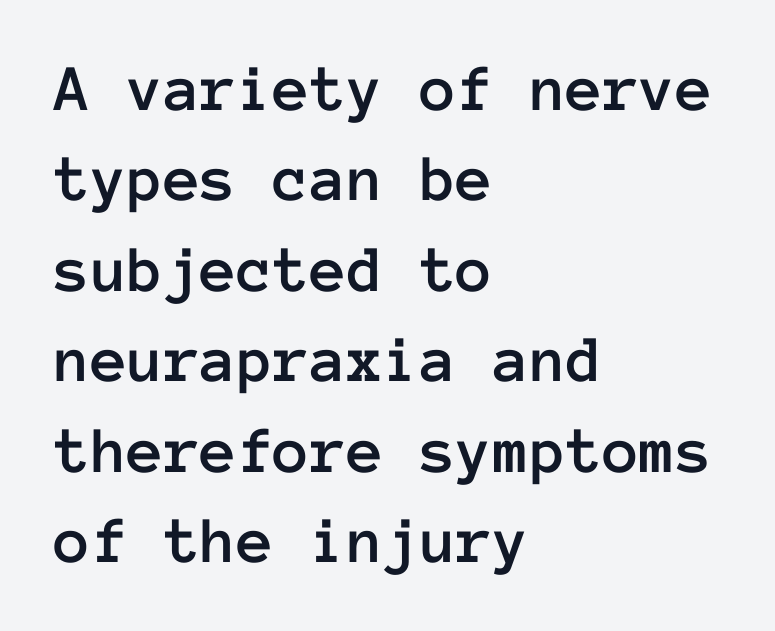
{"italic": "no", "width": "normal", "stroke_contrast": "low", "x_height": "medium", "monospaced": "yes", "underline": "no", "align": "left", "line_spacing": "normal", "line_spacing_ratio": 1.35, "letter_spacing": "normal", "letter_spacing_em": 0.0, "glyph_px": 67}
